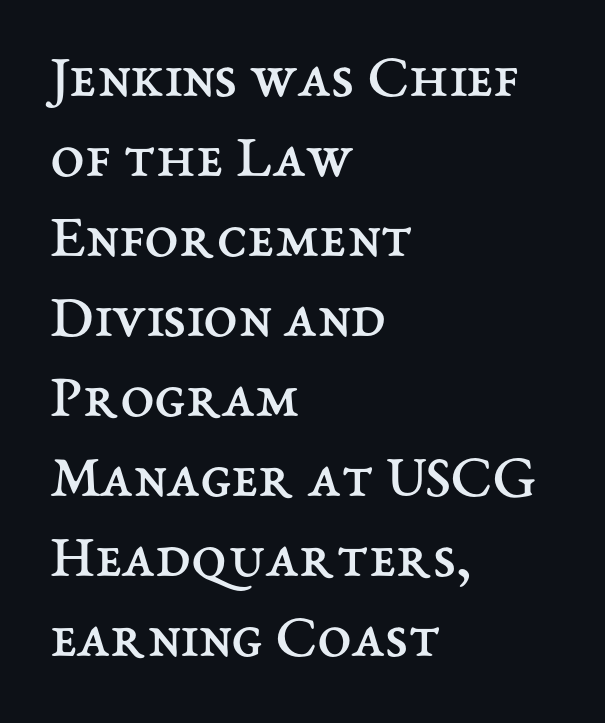
Heft: none added — not bold. When letters stand straight like this, we call the style roman or upright. This sample has the flowing, uneven cadence of proportional lettering. Underlining? Definitely not there.
